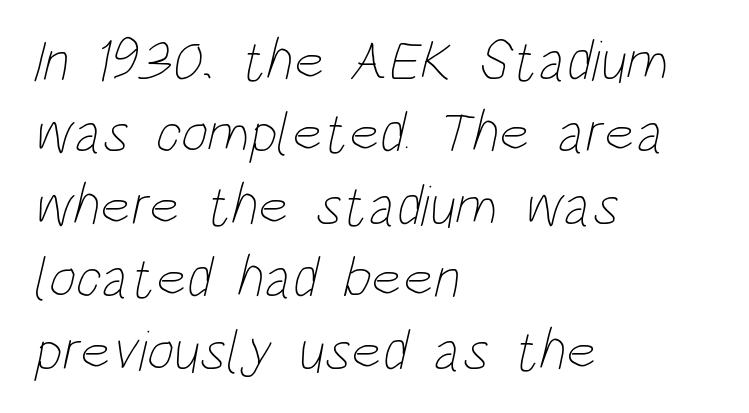
The compositor pushed each line to the left boundary. The space directly below the letters is spotless. The letters sit at their default tracking, neither squeezed nor spread. These lines are rendered in a variable-pitch font. The leading is moderate, giving the passage an even texture. A quiet, ordinary-to-light weight characterises the typeface.
